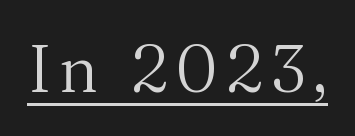
{"serif": "yes", "italic": "no", "bold": "no", "weight": "regular", "width": "normal", "stroke_contrast": "medium", "x_height": "medium", "monospaced": "no", "underline": "yes", "glyph_px": 66}
